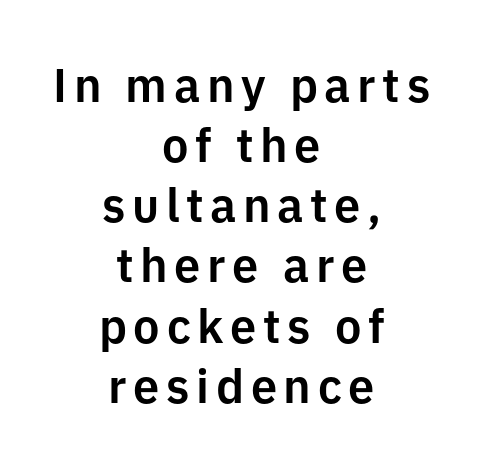
These lines are rendered in a variable-pitch font. Unlike a traditional serif, this face leaves its strokes unadorned. Decoration check: the copy has no underline. A roman cut, with each character standing at attention. Does the leading feel generous? No, just average.
